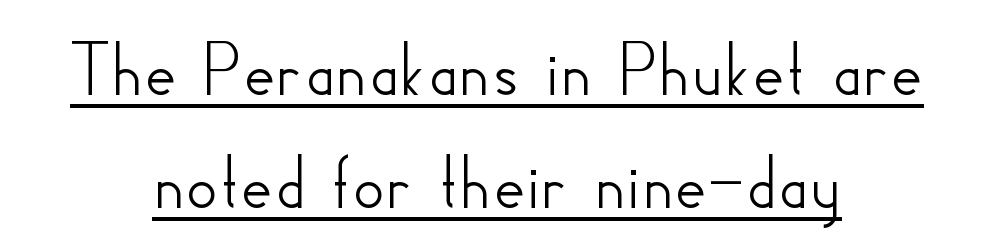
The block of text has a typical density, with ordinary space between rows. The tracking reads as untouched default to a designer's eye. Typeset on center — no edge is straight. Type style note: lacks serifs. The lettering is marked with a stroke running underneath it. The font's upright variant was chosen for this text.
